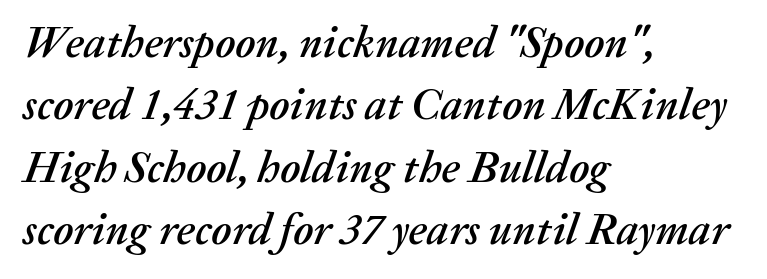
The leading is moderate, giving the passage an even texture. Rule under the text: the space is simply empty. Italic: yes, the glyphs are oblique. If you drew a ruler down the left edge, every line would touch it.
